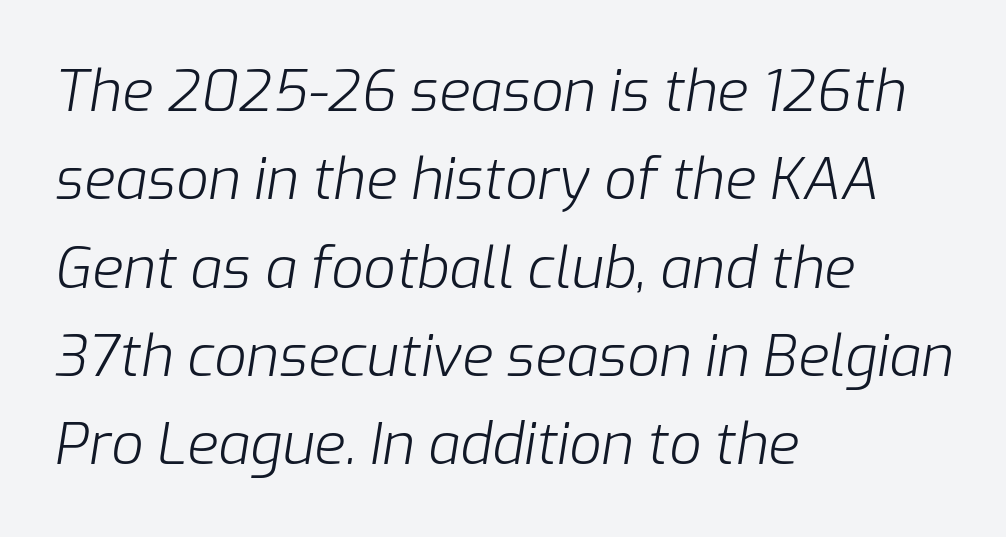
The image shows 57 px light type, italic (leaning right); set left-aligned, normal line spacing (1.55x), normal letter spacing, not underlined; low stroke contrast and a medium x-height.
